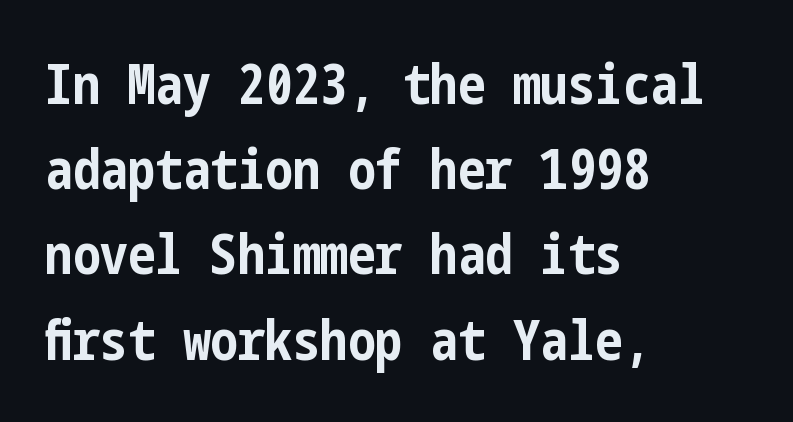
This is roman type, the default non-slanted kind. Plenty of ink on the page — the face is bold. Does extra space separate the letters? No, they use regular spacing. Quick note: interline space is typical.
